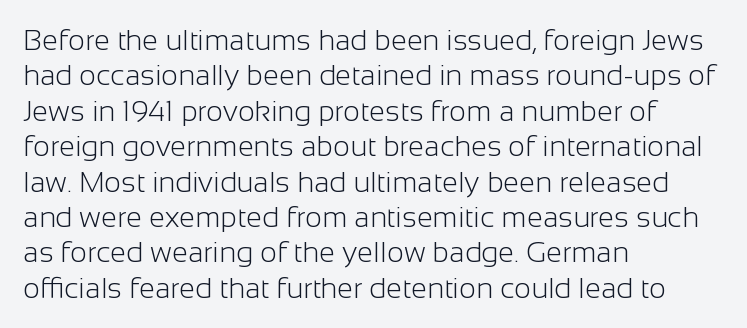
{"serif": "no", "italic": "no", "bold": "no", "weight": "light", "width": "normal", "stroke_contrast": "low", "x_height": "medium", "monospaced": "no", "underline": "no", "align": "left", "line_spacing_ratio": 1.22, "letter_spacing": "normal", "letter_spacing_em": 0.0, "glyph_px": 29}
